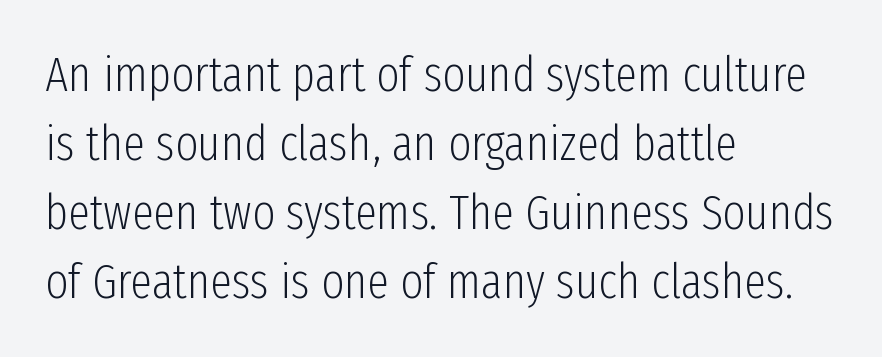
The type is set solid horizontally, with unmodified tracking. A sans-serif font was chosen for this passage. Letters have the restrained weight of plain body copy at most. Rendered with straight, roman letterforms. Character widths vary here, with narrow letters taking less room than wide ones. Bare-footed words on every line.
